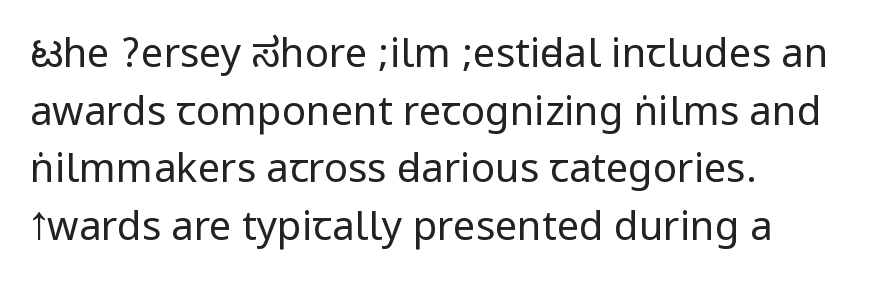
Q: Is the text bold? A: No.
Q: Is the text italic (slanted)? A: No, it is upright.
Q: Is the typeface a serif or a sans-serif typeface? A: Sans-serif.
Q: Is the text underlined? A: No.
Q: How is the paragraph aligned? A: Left-aligned.
Q: Is the spacing between letters normal or unusually wide? A: Normal.
Q: Is the spacing between lines tight, normal or loose? A: Normal.
Q: Width (condensed, normal, or wide)? A: Condensed.
Q: Stroke contrast? A: Low.
